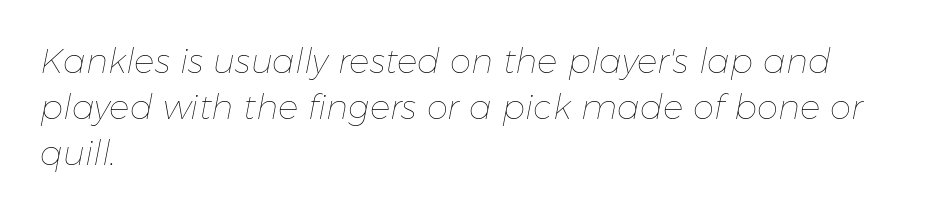
Note the varied advance widths — an 'i' is clearly narrower than an 'm'. No chunkiness to these letters — they're not bold. Underlining? Definitely not there. The line-height multiplier appears to be the usual default. All the whitespace from short lines collects on the right.
